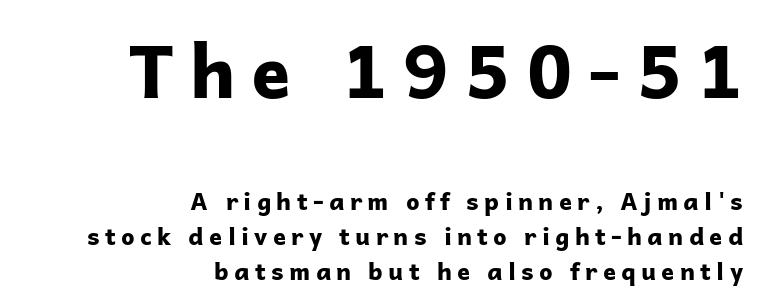
{"serif": "no", "italic": "no", "bold": "yes", "weight": "bold", "width": "normal", "stroke_contrast": "low", "x_height": "medium", "monospaced": "no", "underline": "no", "align": "right", "line_spacing": "normal", "line_spacing_ratio": 1.46, "letter_spacing": "wide", "letter_spacing_em": 0.22, "larger_block": "first", "size_ratio": 3.04, "glyph_px": 73}
